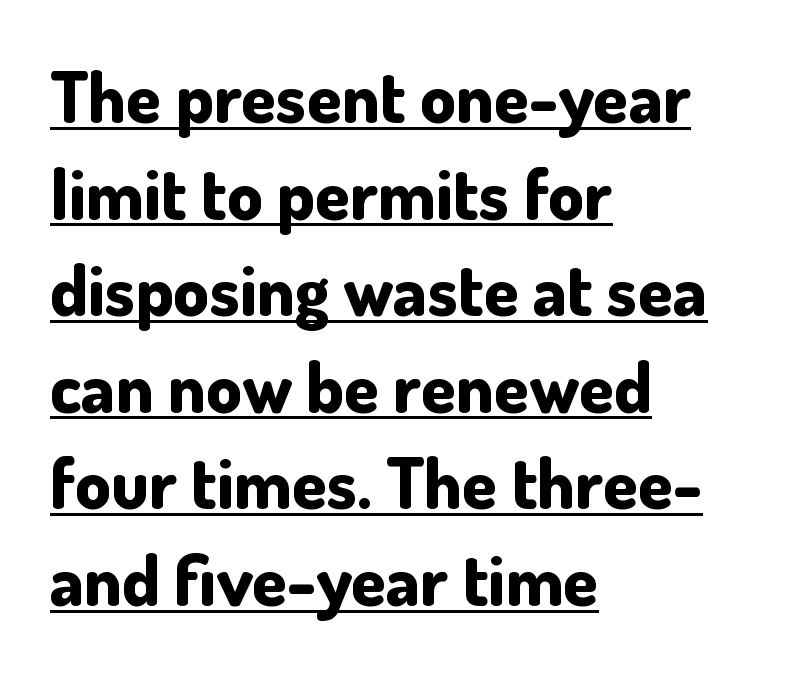
The image shows 71 px bold sans-serif type, upright; set left-aligned, normal line spacing (1.36x), normal letter spacing, underlined; low stroke contrast and a small x-height.
